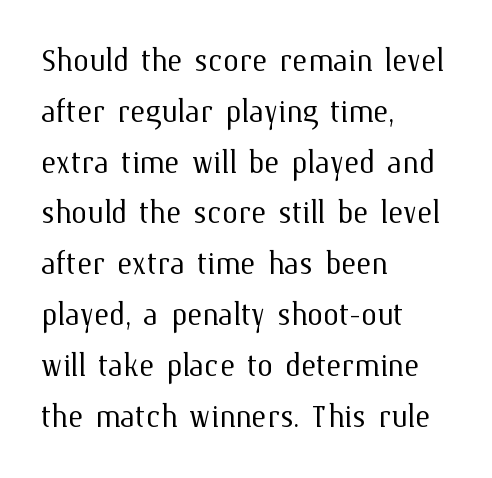
Q: Is the text bold? A: No.
Q: Is the text italic (slanted)? A: No, it is upright.
Q: Is the text underlined? A: No.
Q: How is the paragraph aligned? A: Left-aligned.
Q: Is the spacing between letters normal or unusually wide? A: Normal.
Q: Is the spacing between lines tight, normal or loose? A: Normal.
Q: Width (condensed, normal, or wide)? A: Normal.
Q: Stroke contrast? A: Medium.
Q: x-height? A: Medium.
Q: Monospaced? A: No.
